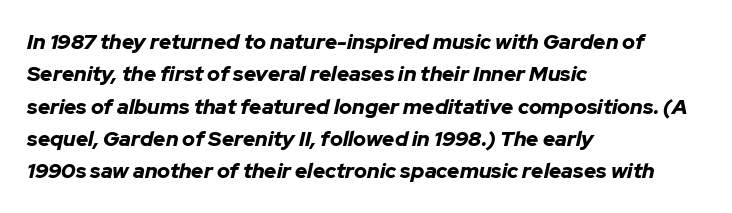
The image shows 21 px bold type, italic (leaning right); set left-aligned, normal line spacing (1.54x), normal letter spacing, not underlined.
